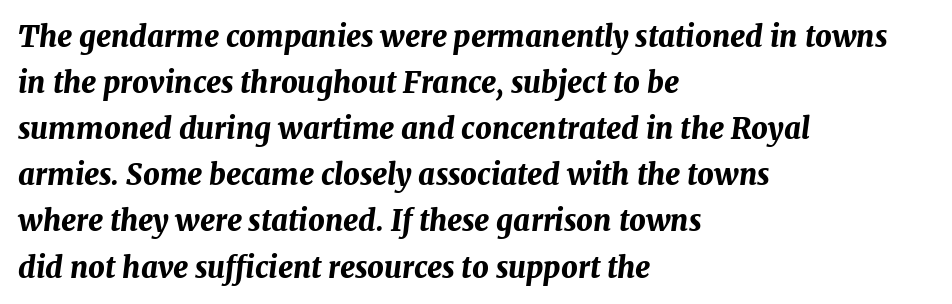
Q: Is the text bold? A: Yes.
Q: Is the text italic (slanted)? A: Yes, it leans right by about 7 degrees.
Q: Is the text underlined? A: No.
Q: How is the paragraph aligned? A: Left-aligned.
Q: Is the spacing between letters normal or unusually wide? A: Normal.
Q: Is the spacing between lines tight, normal or loose? A: Normal.
Q: Width (condensed, normal, or wide)? A: Normal.
Q: Stroke contrast? A: Medium.
Q: x-height? A: Medium.
Q: Monospaced? A: No.
